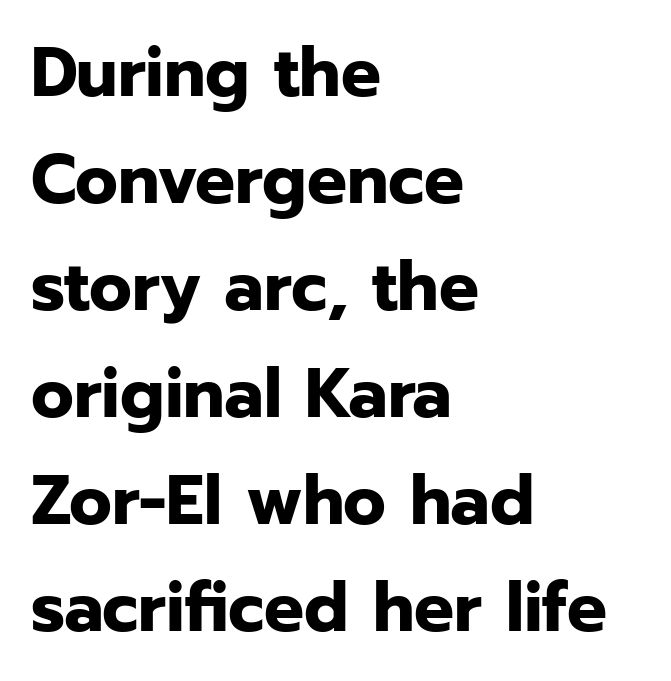
The image shows 70 px bold sans-serif type, upright; set left-aligned, normal line spacing (1.53x), normal letter spacing, not underlined; low stroke contrast and a medium x-height.
